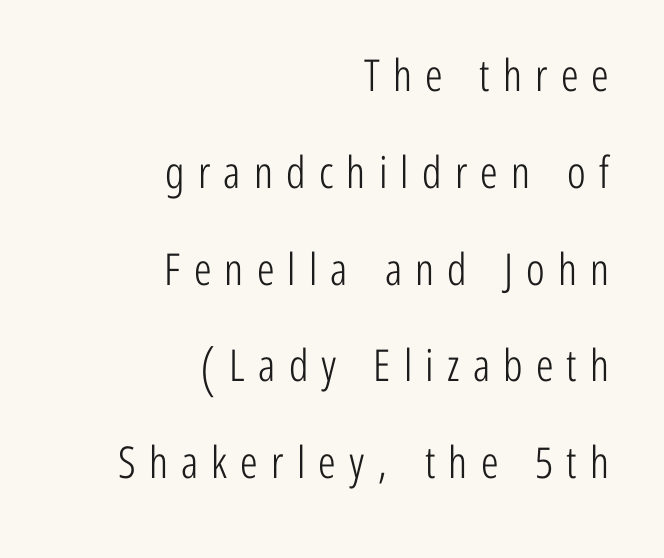
The image shows 44 px light, condensed sans-serif type, upright; set right-aligned, loose line spacing (2.2x), unusually wide letter spacing (+0.3 em), not underlined; low stroke contrast and a medium x-height.
